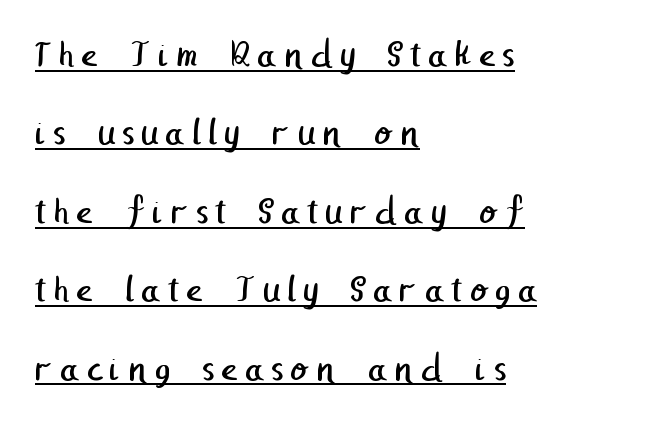
{"serif": "no", "bold": "no", "weight": "regular", "width": "normal", "stroke_contrast": "low", "x_height": "medium", "underline": "yes", "align": "left", "line_spacing": "loose", "line_spacing_ratio": 2.01, "glyph_px": 39}
